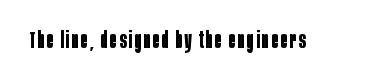
Q: Is the text bold? A: Yes.
Q: Is the text italic (slanted)? A: No, it is upright.
Q: Is the text underlined? A: No.
